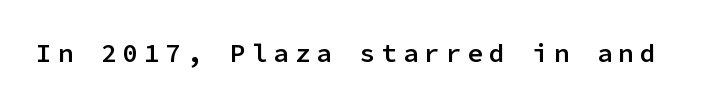
Tracking value appears strongly positive — letters spread wide. These lines carry some extra weight — a demibold, not a full bold. This is the regular roman posture of the typeface. Check the space under the baseline: it is left empty.
